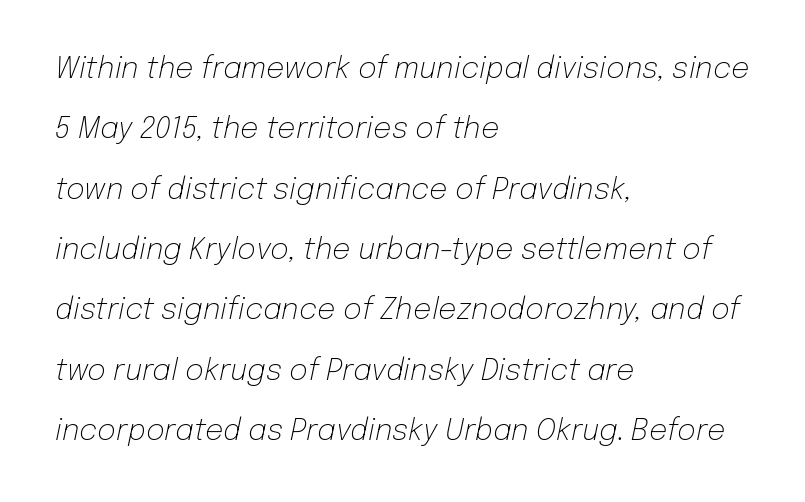
Line beginnings align vertically; line endings do not. Glance below the letters and you will spot only blank space. There's an unmistakable incline to the writing here. This sample has the flowing, uneven cadence of proportional lettering. Inter-character spacing is left at the font's built-in metrics.
